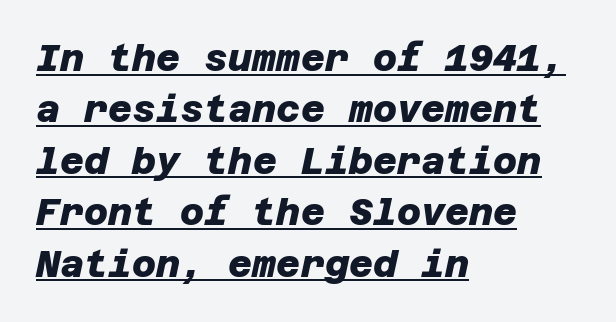
The image shows 37 px heavy sans-serif type; set left-aligned, normal line spacing (1.39x), normal letter spacing, underlined; low stroke contrast and a large x-height.
